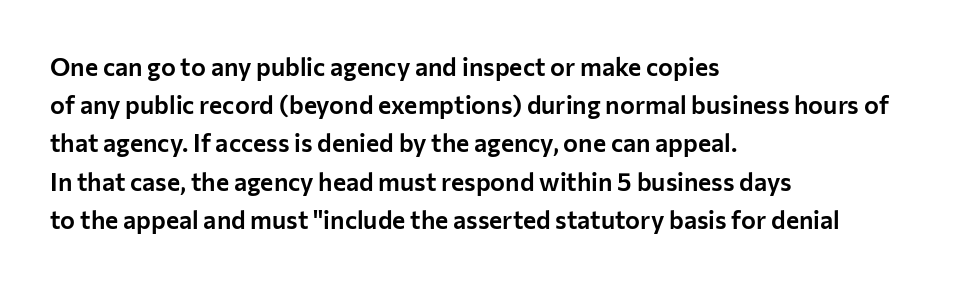
Q: Is the text italic (slanted)? A: No, it is upright.
Q: Is the text underlined? A: No.
Q: How is the paragraph aligned? A: Left-aligned.
Q: Is the spacing between letters normal or unusually wide? A: Normal.
Q: Is the spacing between lines tight, normal or loose? A: Normal.
